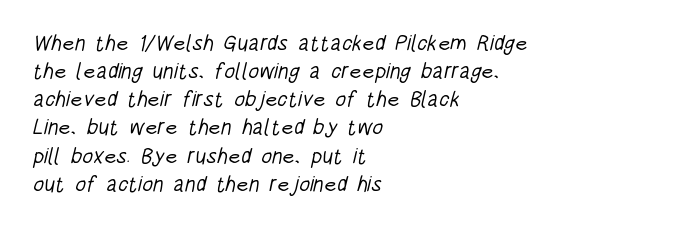
Q: Is the text bold? A: No.
Q: Is the text underlined? A: No.
Q: How is the paragraph aligned? A: Left-aligned.
Q: Is the spacing between letters normal or unusually wide? A: Normal.
Q: Is the spacing between lines tight, normal or loose? A: Normal.
